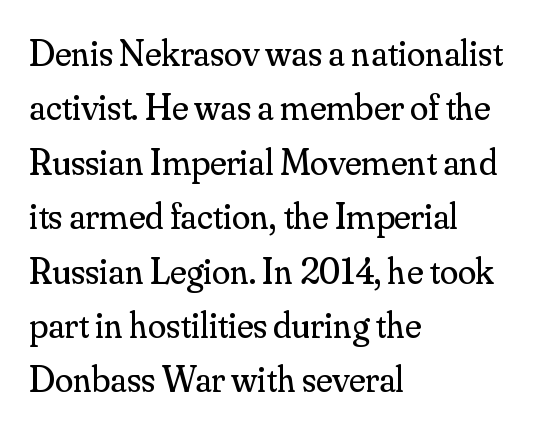
These lines are rendered in a variable-pitch font. The typeface chosen for these lines features serifs. The rows are spaced the way most documents space them. This rendering uses left alignment, leaving the right contour irregular.
